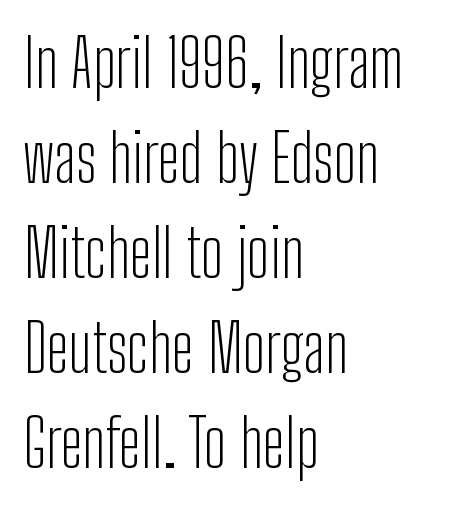
Vertical spacing — default. The rag falls on the right side of this text block. Nothing heavy about these letters — not bold at all. Serif or sans? Sans — the stroke terminals are bare. The gaps between neighbouring characters are ordinary and unremarkable. The space beneath each line is pristine and unruled.
